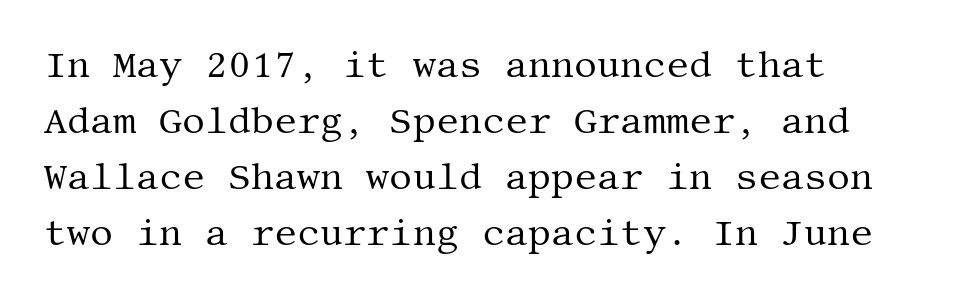
{"serif": "yes", "italic": "no", "bold": "no", "weight": "regular", "width": "normal", "stroke_contrast": "medium", "x_height": "large", "underline": "no", "line_spacing": "normal", "line_spacing_ratio": 1.56, "letter_spacing": "normal", "letter_spacing_em": 0.0, "glyph_px": 36}
